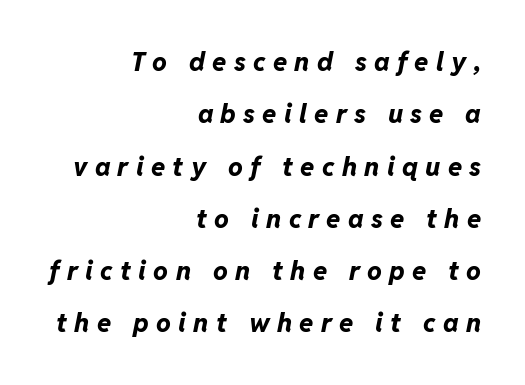
The image shows 26 px bold type, italic (leaning right); set right-aligned, loose line spacing (2.01x), unusually wide letter spacing (+0.28 em), not underlined.
